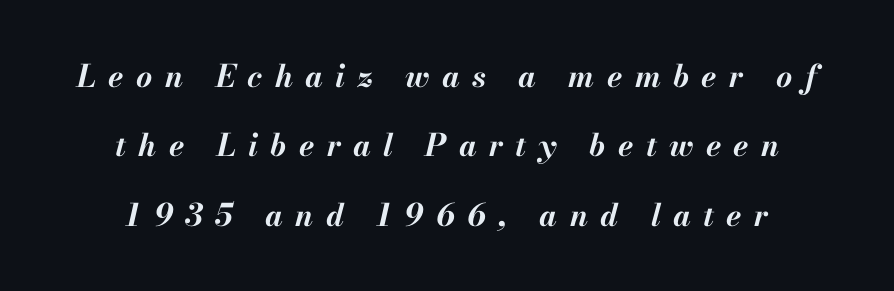
The face used here has the dense, thick strokes of a bold. One-word summary of the alignment: center. Observe the lean: these are italic letterforms. There is plenty of visible air inserted between adjacent glyphs.
